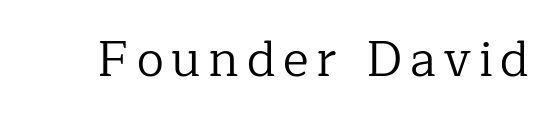
{"serif": "yes", "italic": "no", "bold": "no", "weight": "regular", "width": "normal", "stroke_contrast": "low", "x_height": "medium", "monospaced": "no", "underline": "no", "glyph_px": 49}
